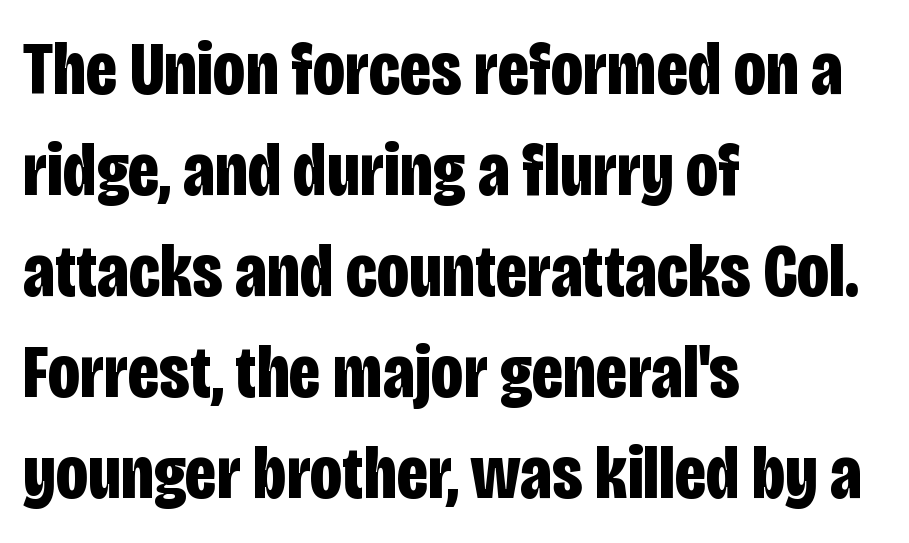
{"serif": "no", "italic": "no", "bold": "yes", "weight": "bold", "width": "condensed", "stroke_contrast": "low", "x_height": "large", "monospaced": "no", "underline": "no", "align": "left", "line_spacing": "normal", "line_spacing_ratio": 1.33, "letter_spacing": "normal", "letter_spacing_em": 0.0, "glyph_px": 76}
